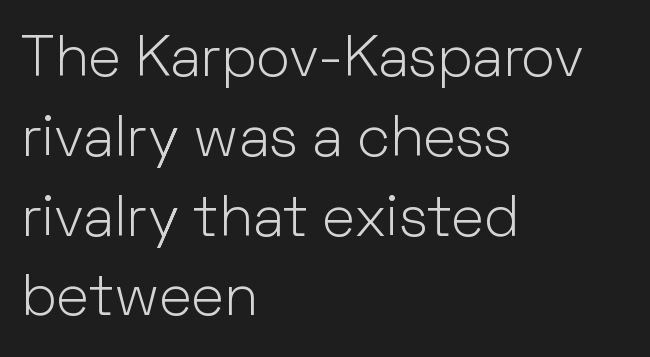
The image shows 57 px light sans-serif type, upright; set left-aligned, normal line spacing (1.4x), normal letter spacing, not underlined; low stroke contrast and a medium x-height.
